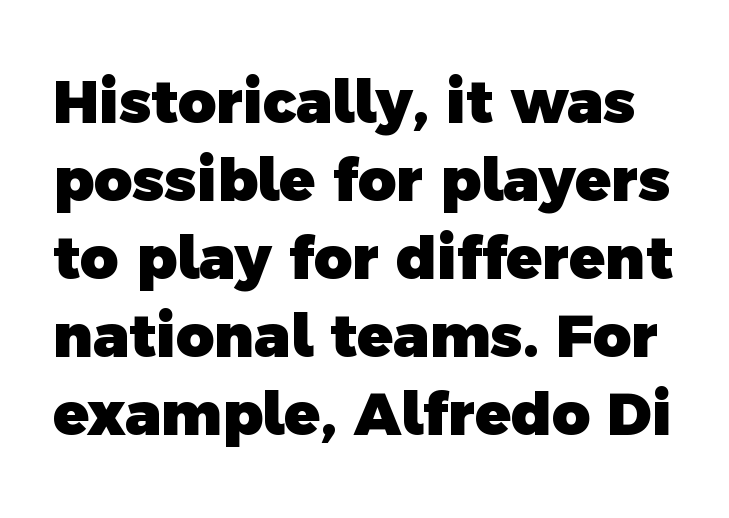
The image shows 59 px heavy sans-serif type; set normal line spacing (1.32x), normal letter spacing, not underlined; a medium x-height.
